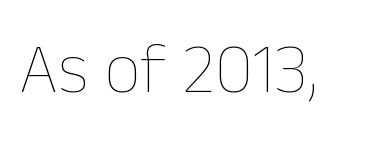
Q: Is the text bold? A: No.
Q: Is the text italic (slanted)? A: No, it is upright.
Q: Is the text underlined? A: No.
Q: Is the spacing between letters normal or unusually wide? A: Normal.
Q: Width (condensed, normal, or wide)? A: Normal.
Q: Stroke contrast? A: Low.
Q: x-height? A: Medium.
Q: Monospaced? A: No.
